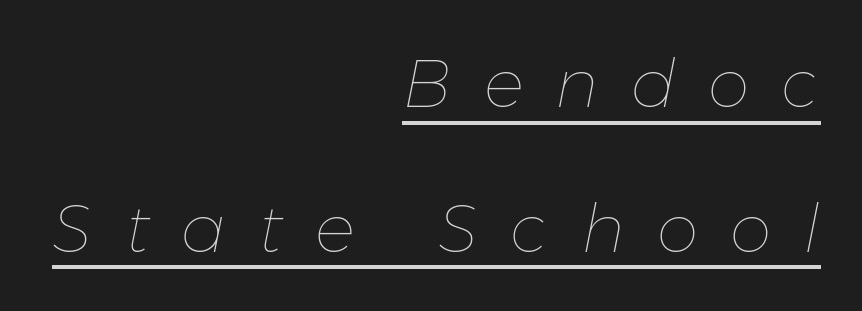
The image shows 67 px thin type, italic (leaning right); set right-aligned, loose line spacing (2.16x), unusually wide letter spacing (+0.48 em), underlined; low stroke contrast and a medium x-height.
